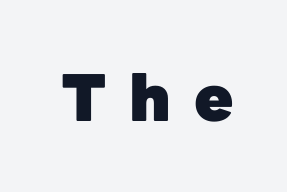
The image shows 64 px heavy sans-serif type, upright; set unusually wide letter spacing (+0.36 em), not underlined; low stroke contrast and a medium x-height.
